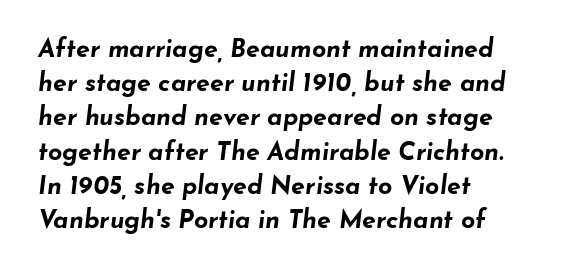
The image shows 25 px bold type, italic (leaning right); set left-aligned, normal line spacing (1.37x), normal letter spacing, not underlined.
